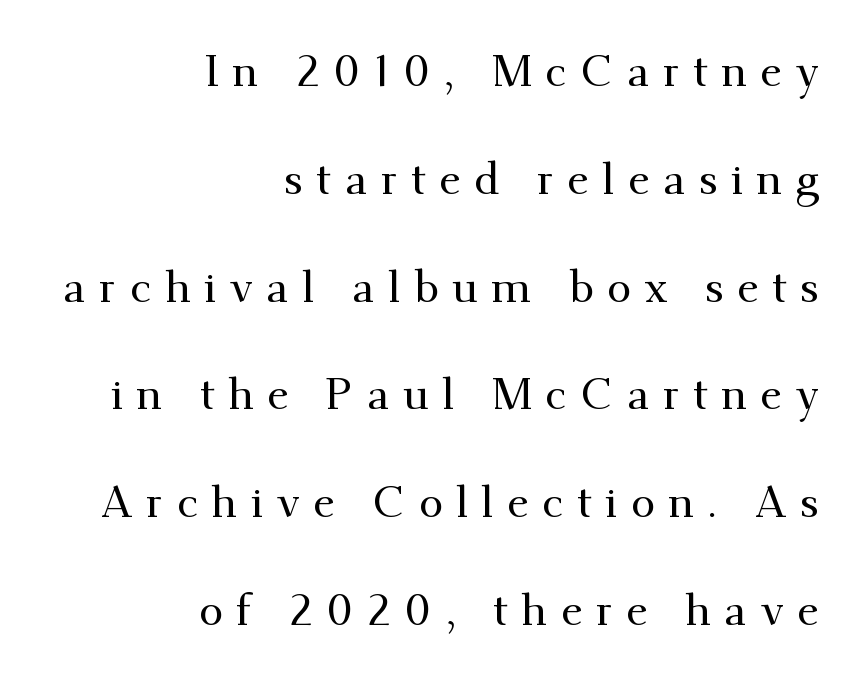
Q: Is the text italic (slanted)? A: No, it is upright.
Q: Is the typeface a serif or a sans-serif typeface? A: Serif.
Q: Is the text underlined? A: No.
Q: How is the paragraph aligned? A: Right-aligned.
Q: Is the spacing between letters normal or unusually wide? A: Unusually wide.
Q: Is the spacing between lines tight, normal or loose? A: Loose.
Q: Width (condensed, normal, or wide)? A: Normal.
Q: Stroke contrast? A: Medium.
Q: x-height? A: Small.
Q: Monospaced? A: No.
